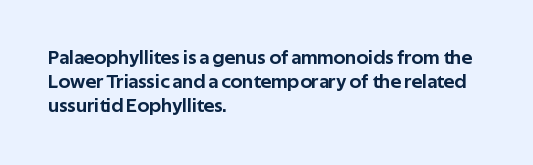
{"italic": "no", "underline": "no", "align": "left", "line_spacing_ratio": 1.21, "letter_spacing": "normal", "letter_spacing_em": 0.0, "glyph_px": 20}
